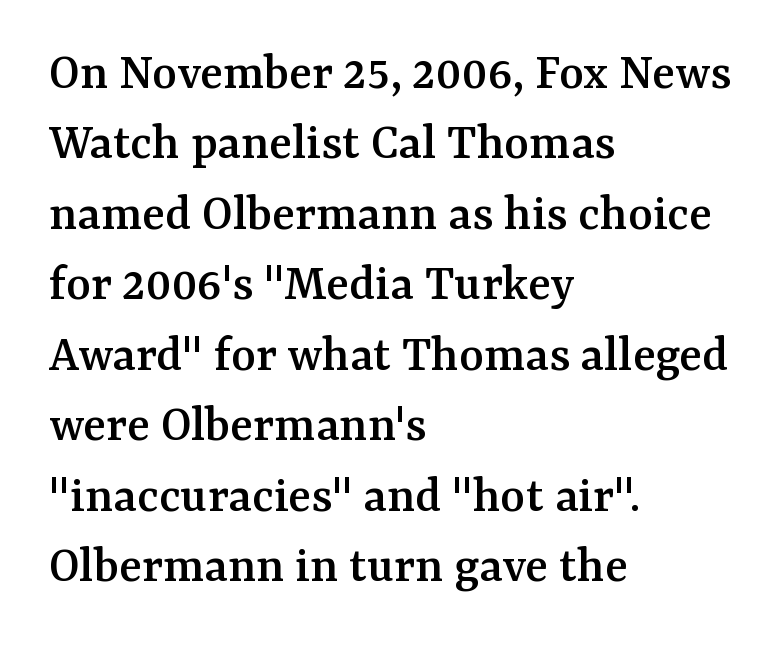
{"serif": "yes", "italic": "no", "width": "normal", "stroke_contrast": "medium", "x_height": "medium", "monospaced": "no", "underline": "no", "align": "left", "line_spacing": "normal", "line_spacing_ratio": 1.33, "letter_spacing": "normal", "letter_spacing_em": 0.0, "glyph_px": 53}
